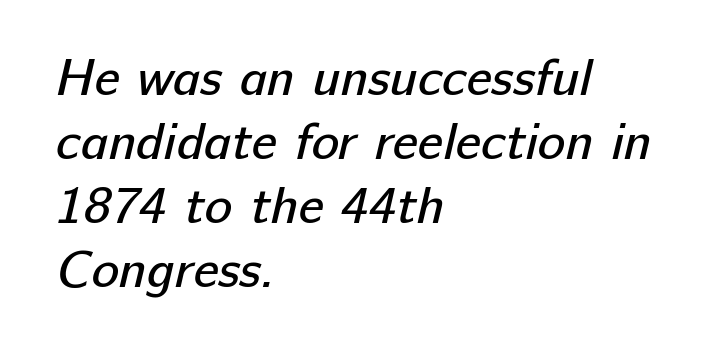
{"serif": "no", "bold": "no", "weight": "regular", "width": "normal", "stroke_contrast": "low", "x_height": "medium", "monospaced": "no", "underline": "no", "align": "left", "line_spacing_ratio": 1.23, "letter_spacing": "normal", "letter_spacing_em": 0.0, "glyph_px": 52}
